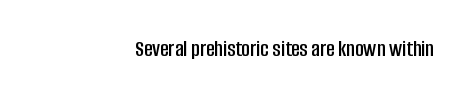
{"italic": "no", "underline": "no", "align": "right", "letter_spacing": "normal", "letter_spacing_em": 0.0, "glyph_px": 23}
